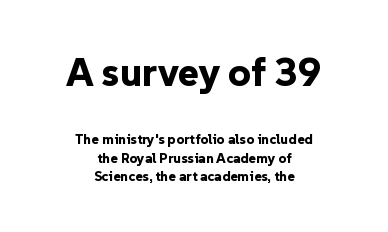
{"serif": "no", "italic": "no", "bold": "yes", "weight": "bold", "width": "normal", "stroke_contrast": "low", "x_height": "medium", "monospaced": "no", "underline": "no", "align": "center", "line_spacing": "normal", "line_spacing_ratio": 1.31, "letter_spacing": "normal", "letter_spacing_em": 0.0, "larger_block": "first", "size_ratio": 2.86, "glyph_px": 40}
